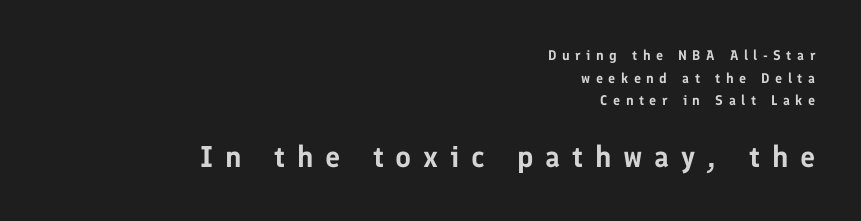
Style check: upright. The zone under the glyphs is completely vacant. This sample keeps an unexceptional amount of space between lines. Compared with typical body copy, the letter spacing here is much looser. This sample has the flowing, uneven cadence of proportional lettering.
